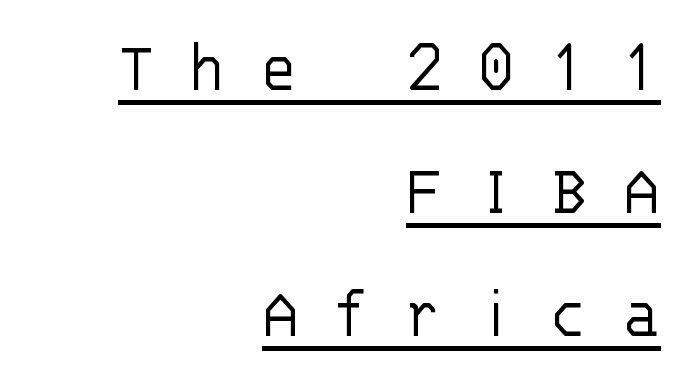
What stands out about the letter spacing? Its width — letters are far apart. Each line ends at the same right margin while the left side varies. This sample keeps an unexceptional amount of space between lines. Glance below the letters and you will spot a drawn line. Do the characters align in a grid? Yes, the font is monospaced.
